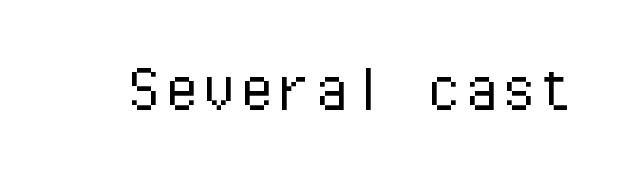
You can tell from the bare stems that sans-serif type was used. This rendering leaves character spacing at its baseline value. A typesetter would call this monospace, since all characters share one set width. Vertical strokes here are truly vertical. Compared with a typical body face, this is equally light or lighter still. The baseline area is clear.
